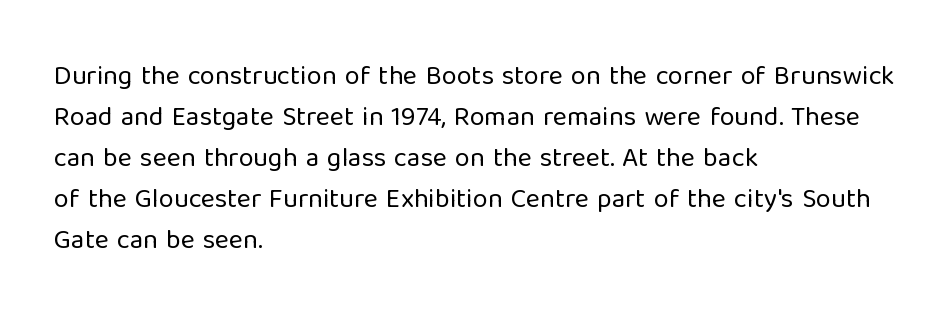
The image shows 27 px text type, upright; set left-aligned, normal line spacing (1.52x), normal letter spacing, not underlined.
